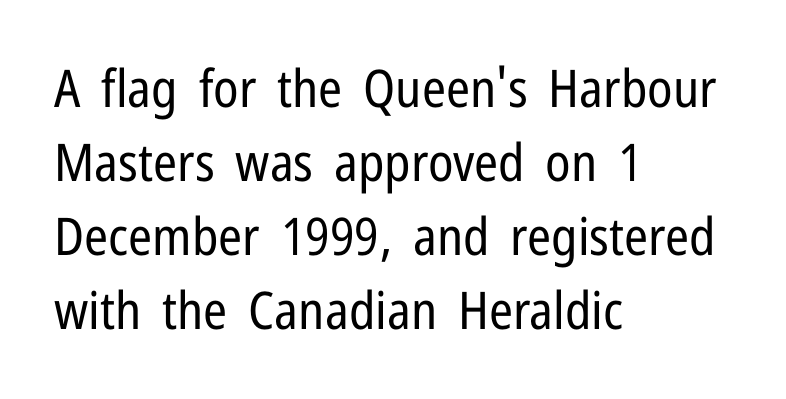
The image shows 52 px regular-weight, condensed sans-serif type, upright; set left-aligned, normal line spacing (1.42x), normal letter spacing, not underlined; low stroke contrast and a medium x-height.
